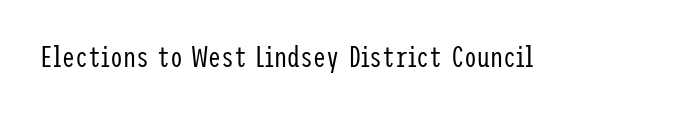
The image shows 29 px regular-weight, condensed sans-serif type, upright; set normal letter spacing, not underlined; low stroke contrast and a medium x-height.
